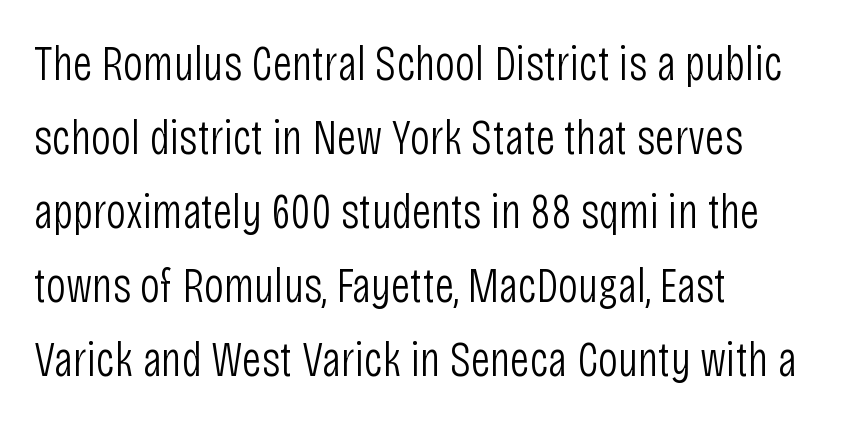
To sum up the face: it is a sans, with no serifs. If you measured baseline to baseline, you'd find a middling distance. Characters follow at the spacing the type designer built in. These glyphs show unthickened strokes, regular width or finer. A typesetter would mark this as roman, not italic. The rendering uses natural spacing where letterforms have individual widths.
